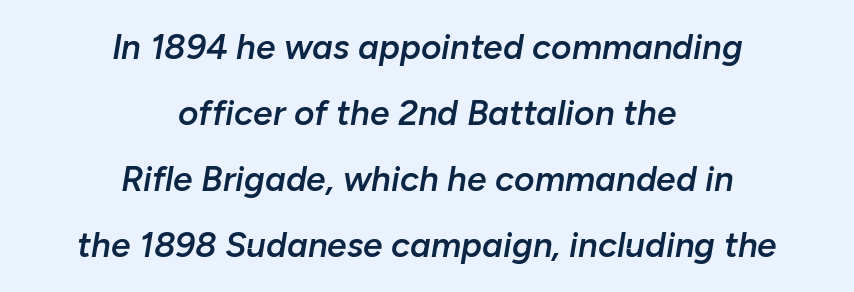
There is no visible air inserted between adjacent glyphs. An italicized treatment has been applied to the whole sample. Compared with a flush-left layout, this one balances lines on the center instead. Notice the strokes are somewhat thickened but not fully heavy: this is a semibold. Type without underlining.
